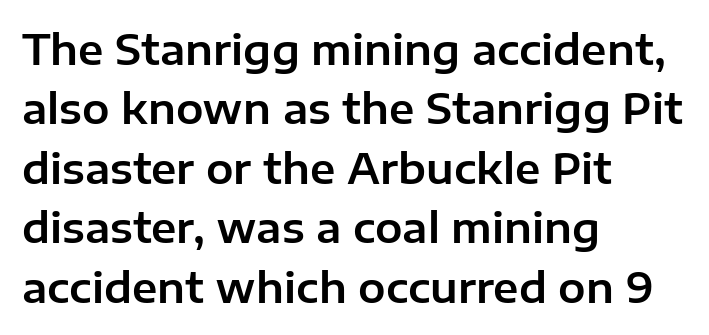
{"serif": "no", "italic": "no", "width": "normal", "stroke_contrast": "low", "x_height": "medium", "monospaced": "no", "underline": "no", "align": "left", "line_spacing": "normal", "line_spacing_ratio": 1.45, "letter_spacing": "normal", "letter_spacing_em": 0.0, "glyph_px": 41}
